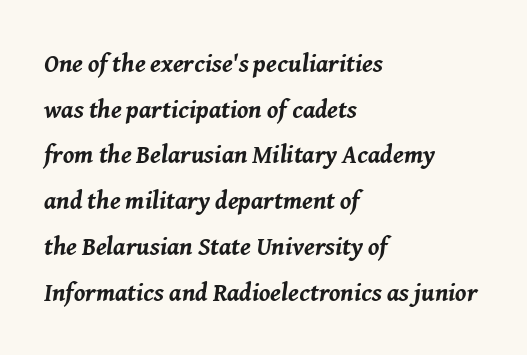
{"italic": "yes", "lean": "right", "slant_degrees": 8, "bold": "yes", "underline": "no", "align": "left", "line_spacing_ratio": 1.83, "letter_spacing": "normal", "letter_spacing_em": 0.0, "glyph_px": 25}
